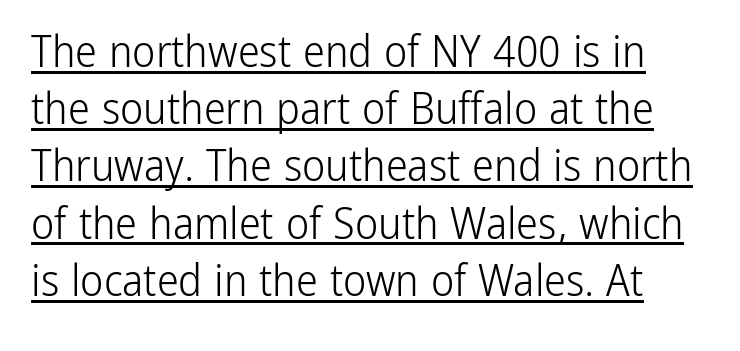
{"serif": "no", "italic": "no", "bold": "no", "weight": "light", "width": "condensed", "stroke_contrast": "low", "x_height": "medium", "monospaced": "no", "underline": "yes", "line_spacing": "normal", "line_spacing_ratio": 1.3, "letter_spacing": "normal", "letter_spacing_em": 0.0, "glyph_px": 44}
